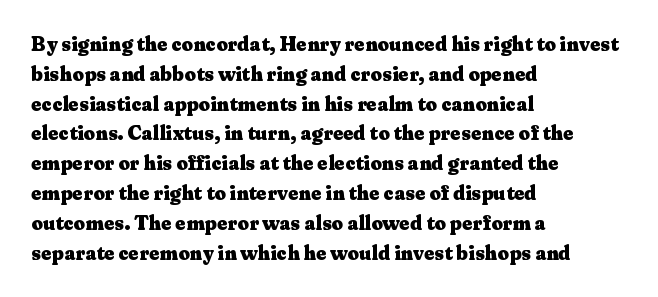
{"italic": "no", "bold": "yes", "underline": "no", "align": "left", "line_spacing": "normal", "line_spacing_ratio": 1.49, "letter_spacing": "normal", "letter_spacing_em": 0.0, "glyph_px": 20}
